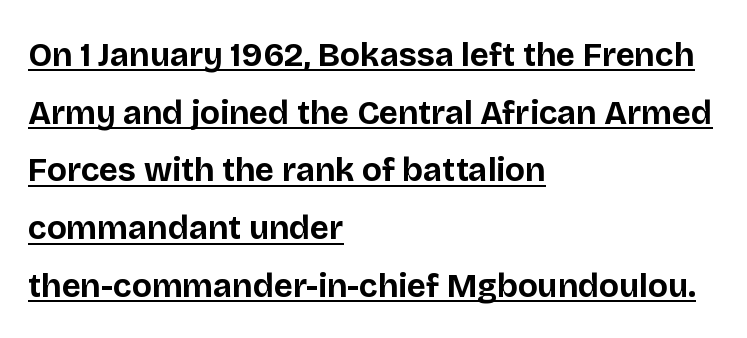
Q: Is the text bold? A: Yes.
Q: Is the text italic (slanted)? A: No, it is upright.
Q: Is the typeface a serif or a sans-serif typeface? A: Sans-serif.
Q: Is the text underlined? A: Yes.
Q: How is the paragraph aligned? A: Left-aligned.
Q: Is the spacing between letters normal or unusually wide? A: Normal.
Q: Width (condensed, normal, or wide)? A: Normal.
Q: Stroke contrast? A: Low.
Q: x-height? A: Large.
Q: Monospaced? A: No.
